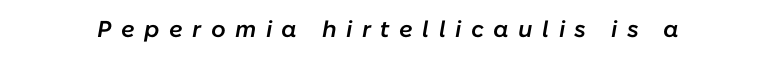
Rule under the text: the space is simply empty. Emphasis-style slanted type is in use. These words are printed semibold, heavier than regular yet not bold. The passage shown has open, widely tracked lettering throughout.
